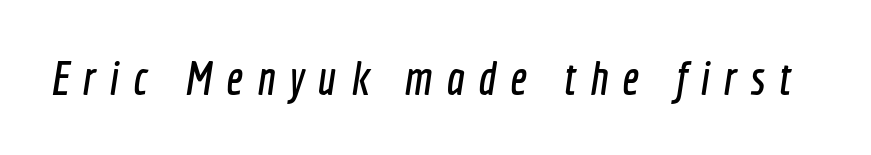
Q: Is the typeface a serif or a sans-serif typeface? A: Sans-serif.
Q: Is the text underlined? A: No.
Q: Is the spacing between letters normal or unusually wide? A: Unusually wide.
Q: Width (condensed, normal, or wide)? A: Condensed.
Q: x-height? A: Medium.
Q: Monospaced? A: No.
